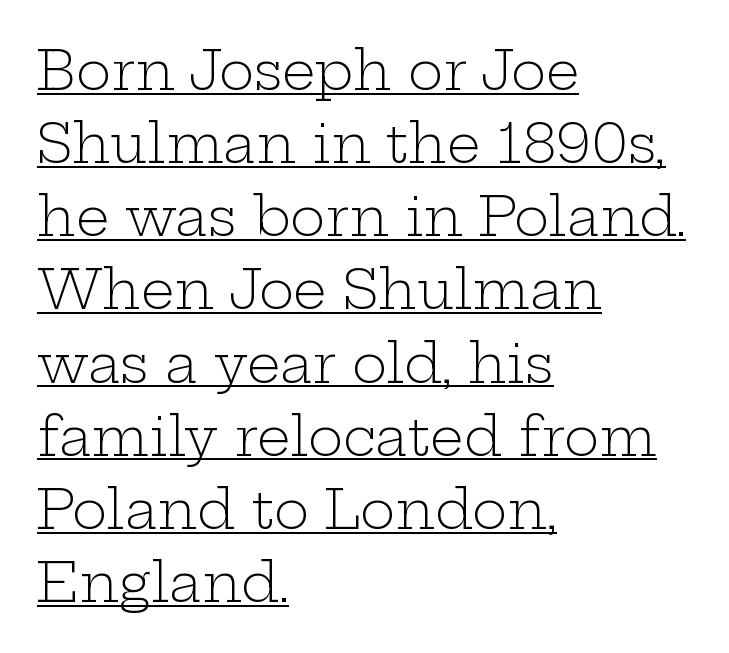
Vertical spacing — default. The string is rendered with underlining switched on. Characters remain perfectly vertical along every line. Is the stroke heavy? The answer is a plain regular-or-lighter. This sample has the flowing, uneven cadence of proportional lettering.
